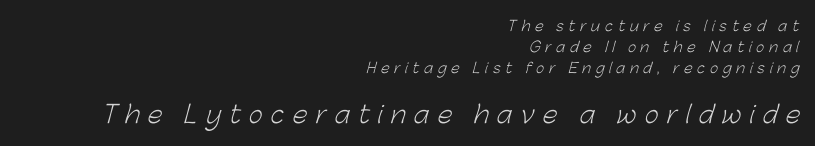
The rendering inserts visible extra space after every character. Plain, unruled lines of type. Layout note: lines flush right. Is this a heavy cut? Hardly; it is regular or lighter. In this sample the second text group is rendered at the bigger scale. The space between consecutive lines is moderate.
